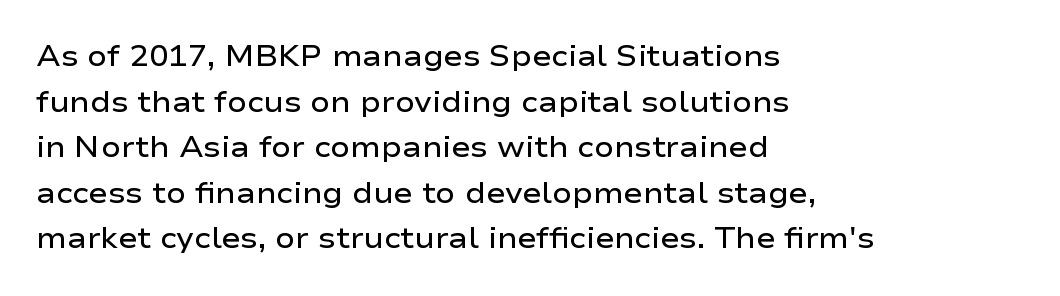
Q: Is the text bold? A: Semi-bold.
Q: Is the text italic (slanted)? A: No, it is upright.
Q: Is the typeface a serif or a sans-serif typeface? A: Sans-serif.
Q: Is the text underlined? A: No.
Q: How is the paragraph aligned? A: Left-aligned.
Q: Is the spacing between letters normal or unusually wide? A: Normal.
Q: Is the spacing between lines tight, normal or loose? A: Normal.
Q: Width (condensed, normal, or wide)? A: Wide.
Q: Stroke contrast? A: Low.
Q: x-height? A: Medium.
Q: Monospaced? A: No.
